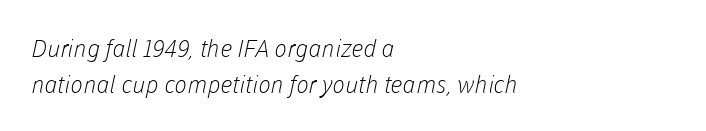
{"bold": "no", "underline": "no", "align": "left", "line_spacing": "normal", "line_spacing_ratio": 1.48, "letter_spacing": "normal", "letter_spacing_em": 0.0, "glyph_px": 24}
